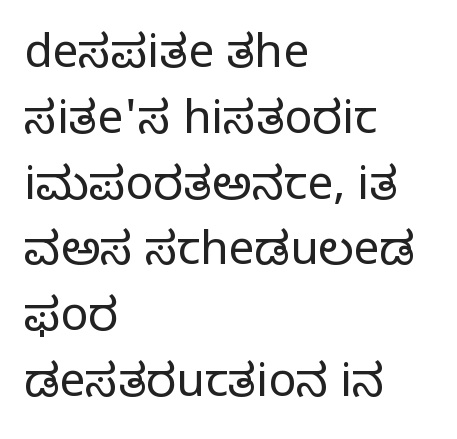
Q: Is the text bold? A: No.
Q: Is the text italic (slanted)? A: No, it is upright.
Q: Is the typeface a serif or a sans-serif typeface? A: Serif.
Q: Is the text underlined? A: No.
Q: How is the paragraph aligned? A: Left-aligned.
Q: Is the spacing between letters normal or unusually wide? A: Normal.
Q: Is the spacing between lines tight, normal or loose? A: Normal.
Q: Width (condensed, normal, or wide)? A: Normal.
Q: Stroke contrast? A: Low.
Q: x-height? A: Large.
Q: Monospaced? A: No.
